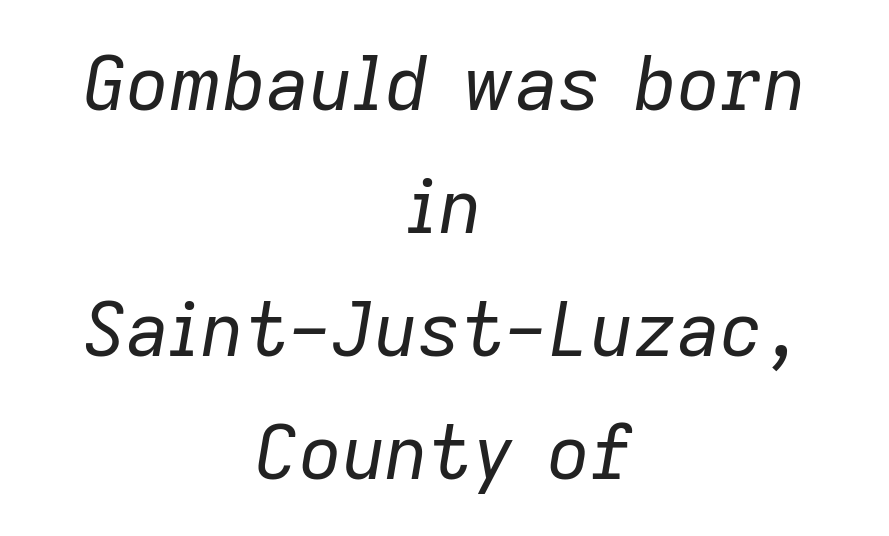
{"italic": "yes", "lean": "right", "slant_degrees": 9, "bold": "no", "weight": "regular", "width": "normal", "stroke_contrast": "low", "x_height": "medium", "monospaced": "no", "underline": "no", "align": "center", "line_spacing": "normal", "line_spacing_ratio": 1.64, "letter_spacing": "normal", "letter_spacing_em": 0.0, "glyph_px": 75}
